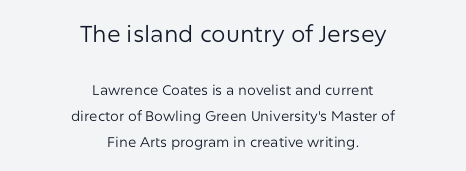
Is the type heavy? It reads as light-to-regular instead. Reading down the block, each line starts at a different indent, mirrored at its end. Words float on clear page, feet unadorned. The composition opens big and finishes small. Spacing between characters is what you'd get straight out of the box.
